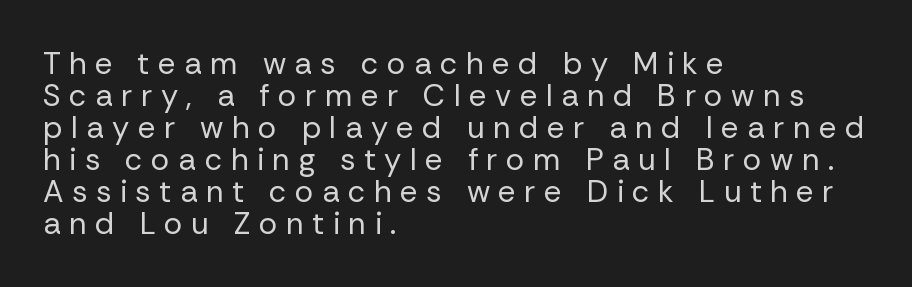
Baseline-to-baseline distance is barely more than the letter height. Unlike italic type, these characters show no tilt at all. The strokes are not fattened; the text isn't bold. The baseline area is clear. Nope, no serifs anywhere on these letters. Compared with a centered layout, this one pins lines to the left instead.
